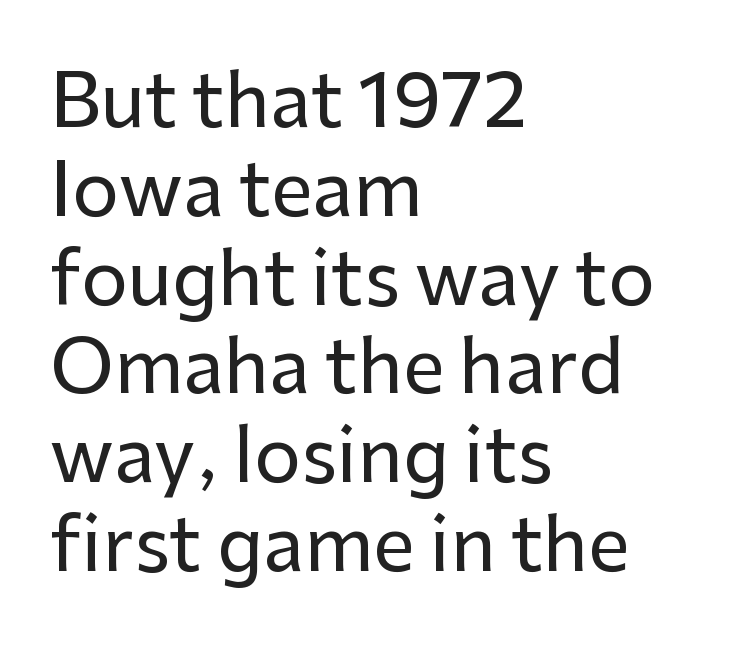
The image shows 74 px sans-serif type, upright; set left-aligned, line spacing 1.2x, normal letter spacing, not underlined; low stroke contrast and a medium x-height.
